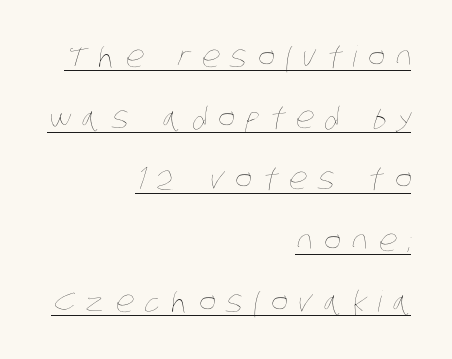
The image shows 29 px thin, condensed type; set right-aligned, loose line spacing (2.11x), unusually wide letter spacing (+0.37 em), underlined; low stroke contrast and a large x-height.
